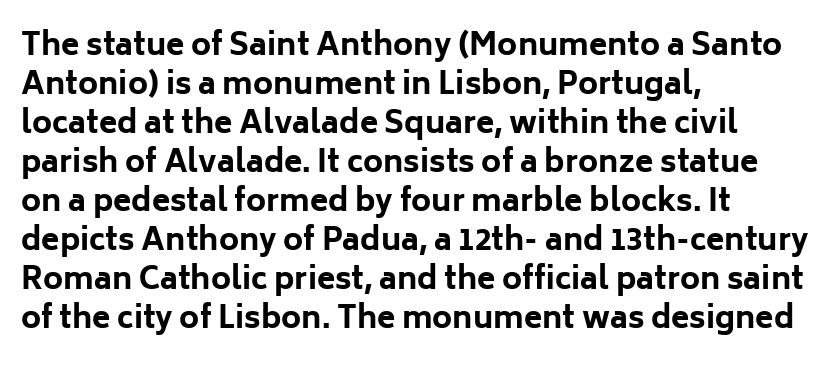
{"serif": "no", "italic": "no", "bold": "yes", "weight": "bold", "width": "normal", "stroke_contrast": "low", "x_height": "medium", "monospaced": "no", "underline": "no", "align": "left", "line_spacing": "normal", "line_spacing_ratio": 1.3, "letter_spacing": "normal", "letter_spacing_em": 0.0, "glyph_px": 30}
